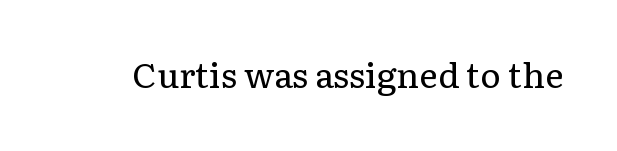
Looks like regular typesetting: each glyph gets only the width it needs. Italic: no, the glyphs are upright roman. Characters follow at the spacing the type designer built in. The words here are not underlined. A typesetter would label this face a serif.
